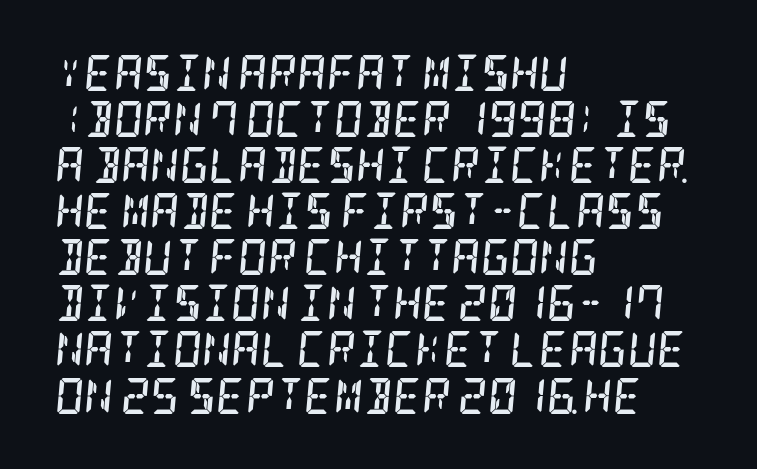
Q: Is the text bold? A: Yes.
Q: Is the text italic (slanted)? A: Yes, it leans right by about 5 degrees.
Q: Is the typeface a serif or a sans-serif typeface? A: Serif.
Q: Is the text underlined? A: No.
Q: How is the paragraph aligned? A: Left-aligned.
Q: Is the spacing between letters normal or unusually wide? A: Normal.
Q: Is the spacing between lines tight, normal or loose? A: Normal.
Q: Width (condensed, normal, or wide)? A: Condensed.
Q: Stroke contrast? A: Low.
Q: x-height? A: Large.
